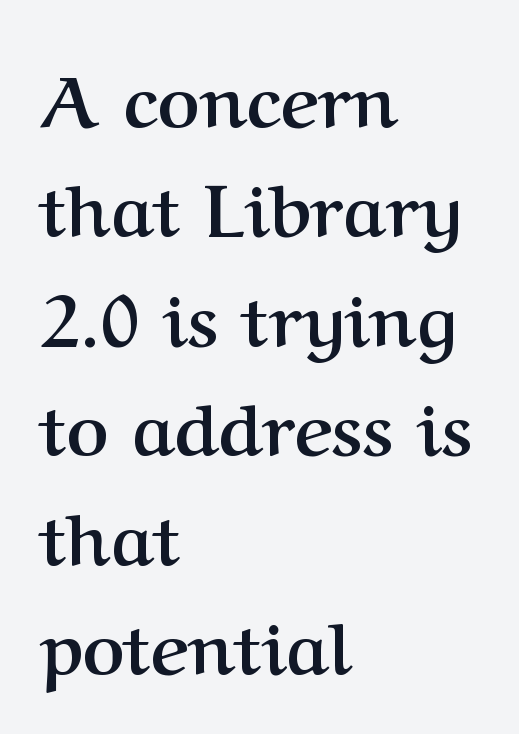
You can tell from the footed stems that serif type was used. I'd describe the lettering as bold — thick and assertive. What stands out about the letter spacing? Nothing — it is the standard amount. Reading down the column, the eye jumps a familiar distance to each next line.
